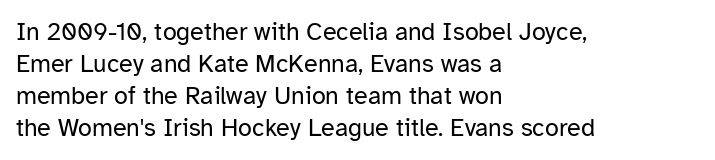
The image shows 25 px text type, upright; set left-aligned, normal line spacing (1.28x), normal letter spacing, not underlined.
